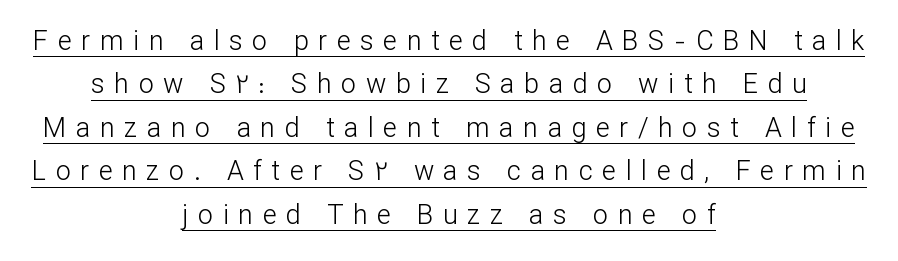
The image shows 27 px text type, upright; set centered, normal line spacing (1.61x), unusually wide letter spacing (+0.35 em), underlined.
